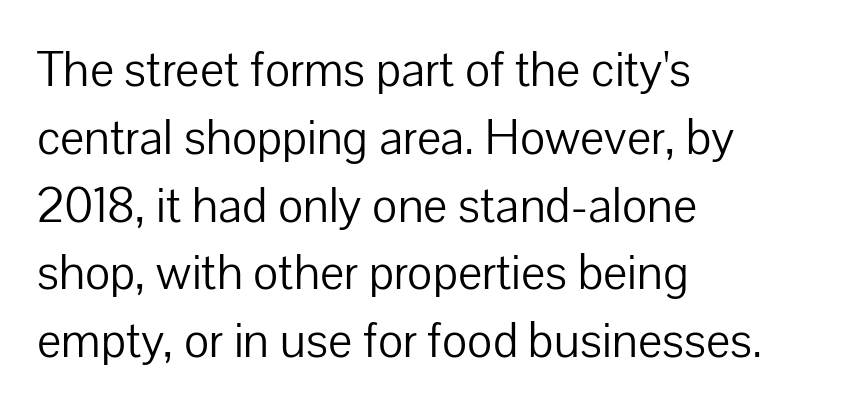
Q: Is the text bold? A: No.
Q: Is the text italic (slanted)? A: No, it is upright.
Q: Is the typeface a serif or a sans-serif typeface? A: Sans-serif.
Q: Is the text underlined? A: No.
Q: How is the paragraph aligned? A: Left-aligned.
Q: Is the spacing between letters normal or unusually wide? A: Normal.
Q: Is the spacing between lines tight, normal or loose? A: Normal.
Q: Width (condensed, normal, or wide)? A: Normal.
Q: Stroke contrast? A: Low.
Q: x-height? A: Medium.
Q: Monospaced? A: No.
